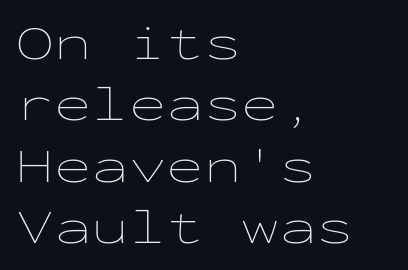
Is the stroke heavy? The answer is a plain regular-or-lighter. A typesetter would mark this as roman, not italic. Typeset ragged right — the left edge is the straight one. The type is set solid horizontally, with unmodified tracking.
